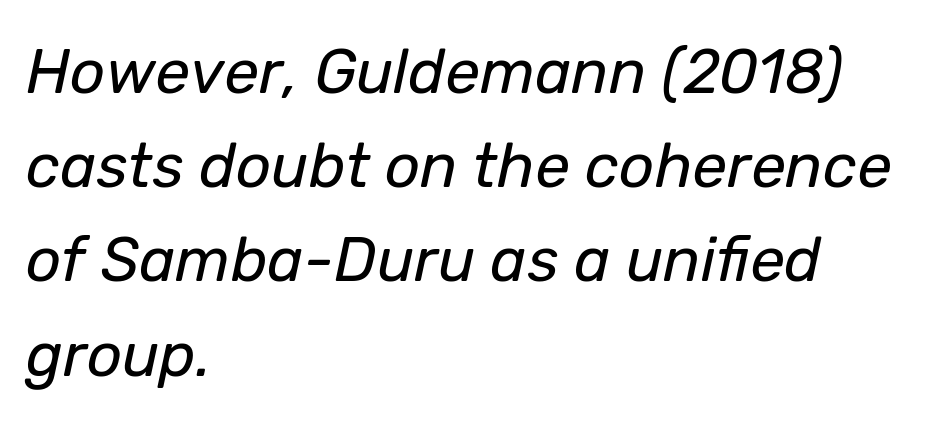
{"italic": "yes", "lean": "right", "slant_degrees": 12, "bold": "no", "weight": "regular", "width": "normal", "stroke_contrast": "low", "x_height": "medium", "monospaced": "no", "underline": "no", "align": "left", "line_spacing": "normal", "line_spacing_ratio": 1.52, "letter_spacing": "normal", "letter_spacing_em": 0.0, "glyph_px": 62}
